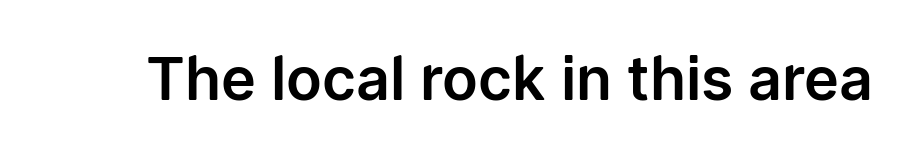
Q: Is the text italic (slanted)? A: No, it is upright.
Q: Is the typeface a serif or a sans-serif typeface? A: Sans-serif.
Q: Is the text underlined? A: No.
Q: Is the spacing between letters normal or unusually wide? A: Normal.
Q: Width (condensed, normal, or wide)? A: Normal.
Q: Stroke contrast? A: Low.
Q: x-height? A: Medium.
Q: Monospaced? A: No.
